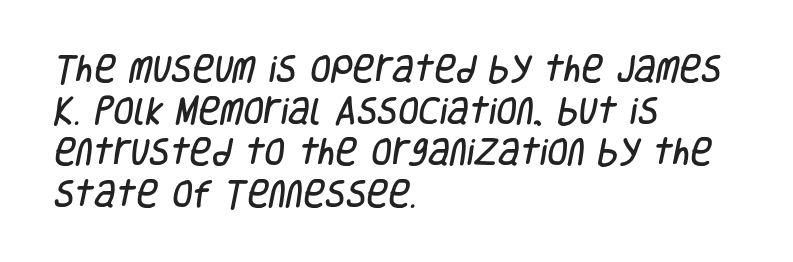
The image shows 30 px condensed sans-serif type; set left-aligned, normal line spacing (1.39x), normal letter spacing, not underlined; low stroke contrast and a large x-height.
